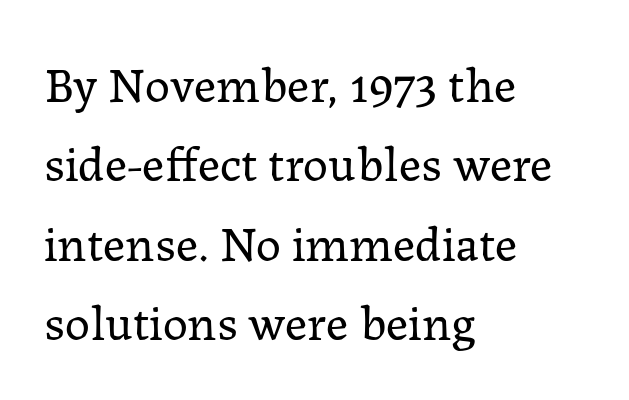
{"serif": "yes", "italic": "no", "bold": "no", "weight": "regular", "width": "normal", "stroke_contrast": "low", "x_height": "medium", "monospaced": "no", "underline": "no", "align": "left", "line_spacing": "normal", "line_spacing_ratio": 1.59, "letter_spacing": "normal", "letter_spacing_em": 0.0, "glyph_px": 50}
